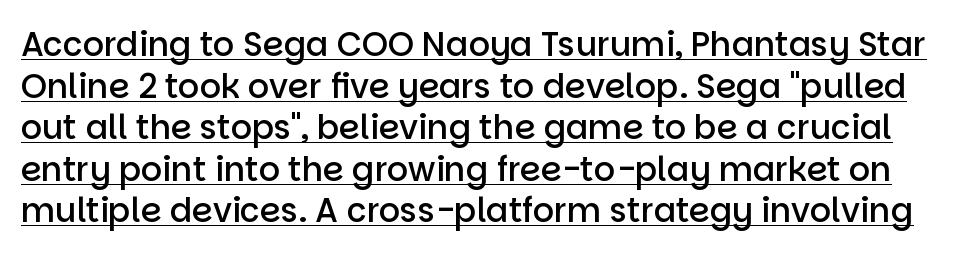
Q: Is the text bold? A: Semi-bold.
Q: Is the text italic (slanted)? A: No, it is upright.
Q: Is the typeface a serif or a sans-serif typeface? A: Sans-serif.
Q: Is the text underlined? A: Yes.
Q: Is the spacing between letters normal or unusually wide? A: Normal.
Q: Is the spacing between lines tight, normal or loose? A: Normal.
Q: Width (condensed, normal, or wide)? A: Normal.
Q: Stroke contrast? A: Low.
Q: x-height? A: Large.
Q: Monospaced? A: No.
